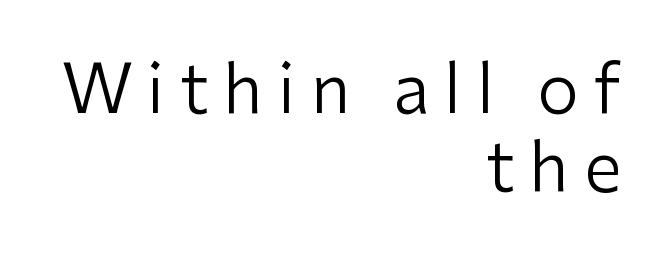
{"serif": "no", "italic": "no", "bold": "no", "weight": "regular", "width": "normal", "stroke_contrast": "low", "x_height": "medium", "monospaced": "no", "underline": "no", "align": "right", "line_spacing_ratio": 1.17, "letter_spacing": "wide", "letter_spacing_em": 0.22, "glyph_px": 67}
